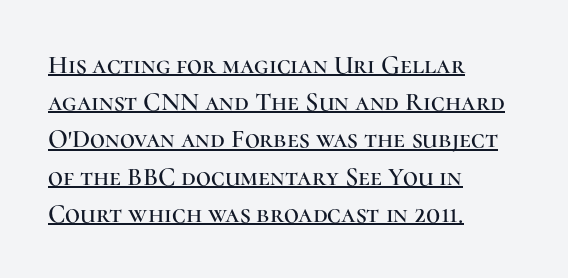
Q: Is the text italic (slanted)? A: No, it is upright.
Q: Is the text underlined? A: Yes.
Q: How is the paragraph aligned? A: Left-aligned.
Q: Is the spacing between letters normal or unusually wide? A: Normal.
Q: Is the spacing between lines tight, normal or loose? A: Normal.
